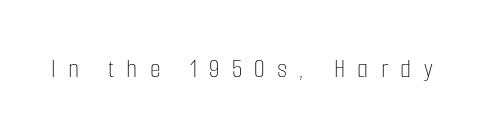
{"italic": "no", "bold": "no", "weight": "thin", "width": "condensed", "stroke_contrast": "low", "x_height": "medium", "monospaced": "no", "underline": "no", "letter_spacing": "wide", "letter_spacing_em": 0.44, "glyph_px": 28}
